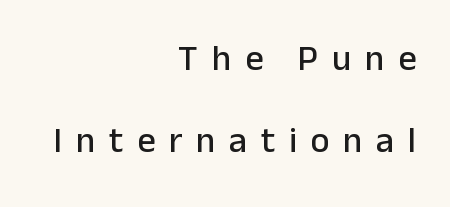
Tall strokes in this sample are plumb rather than angled. Each letter keeps its own natural width here, so spacing adapts to shape. Leading: increased. The area under the type is left untouched. Students, note that the glyphs here are deliberately spaced far apart. The rag falls on the left side of this text block.
